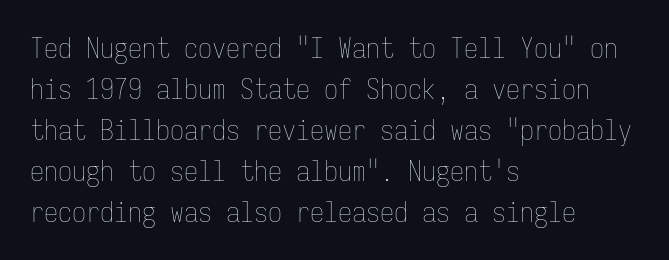
Q: Is the text bold? A: No.
Q: Is the text italic (slanted)? A: No, it is upright.
Q: Is the text underlined? A: No.
Q: How is the paragraph aligned? A: Left-aligned.
Q: Is the spacing between letters normal or unusually wide? A: Normal.
Q: Is the spacing between lines tight, normal or loose? A: Normal.
Q: Width (condensed, normal, or wide)? A: Condensed.
Q: Stroke contrast? A: Low.
Q: x-height? A: Medium.
Q: Monospaced? A: Yes.
